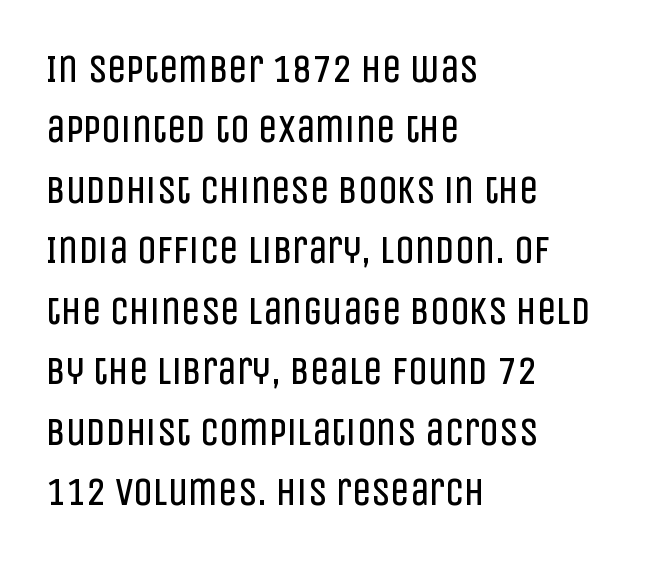
The image shows 39 px regular-weight, condensed sans-serif type, upright; set left-aligned, normal line spacing (1.55x), normal letter spacing, not underlined; low stroke contrast and a large x-height.
